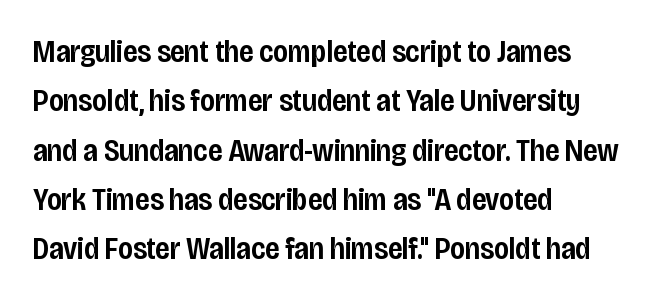
Q: Is the text bold? A: Semi-bold.
Q: Is the text italic (slanted)? A: No, it is upright.
Q: Is the typeface a serif or a sans-serif typeface? A: Sans-serif.
Q: Is the text underlined? A: No.
Q: How is the paragraph aligned? A: Left-aligned.
Q: Is the spacing between letters normal or unusually wide? A: Normal.
Q: Is the spacing between lines tight, normal or loose? A: Normal.
Q: Width (condensed, normal, or wide)? A: Condensed.
Q: Stroke contrast? A: Low.
Q: x-height? A: Large.
Q: Monospaced? A: No.
